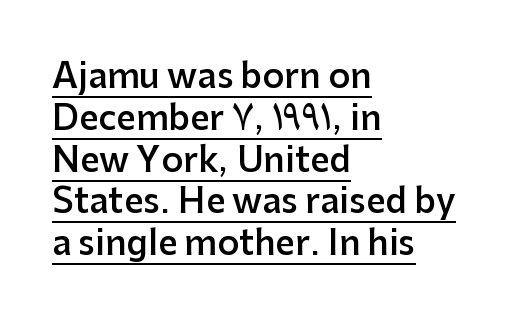
The image shows 34 px semibold sans-serif type, upright; set left-aligned, line spacing 1.23x, normal letter spacing, underlined; low stroke contrast and a medium x-height.
